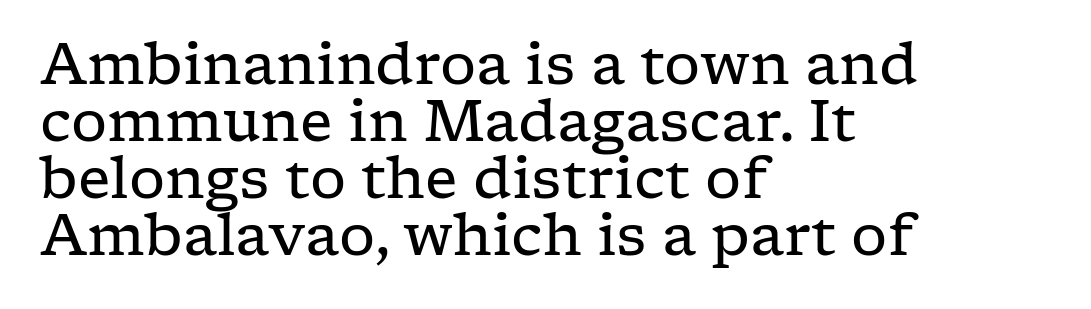
Summary of vertical rhythm: compact, with narrow interline spacing. Only glyphs here, with clear space below each row. Reading down the block, your eye returns to a fixed left position each line. This sample has the flowing, uneven cadence of proportional lettering.
